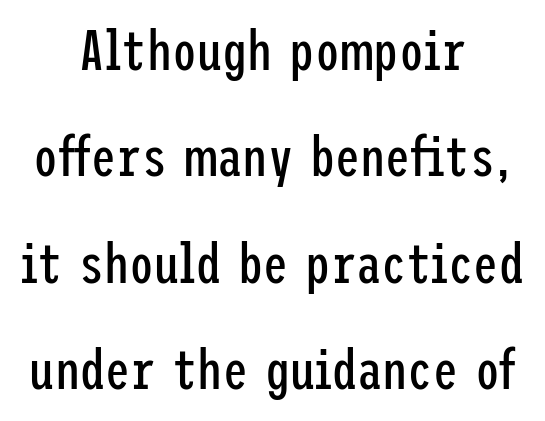
{"serif": "no", "italic": "no", "bold": "no", "weight": "regular", "width": "condensed", "stroke_contrast": "low", "x_height": "medium", "underline": "no", "align": "center", "line_spacing": "loose", "line_spacing_ratio": 1.9, "letter_spacing": "normal", "letter_spacing_em": 0.0, "glyph_px": 56}
